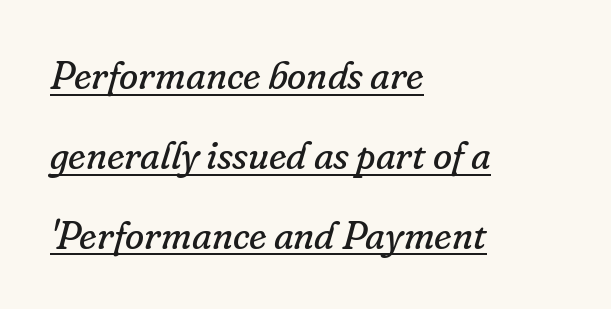
Notice the wide empty band between every row — that's loose leading. Compared with typical body copy, the letter spacing here is the same. If you drew a line through each stem, it would be angled. Check where the strokes stop: tiny serifs finish them off. The face used here is proportionally spaced, like ordinary book or web type. The passage is arranged the way most books set body copy — flush left.
